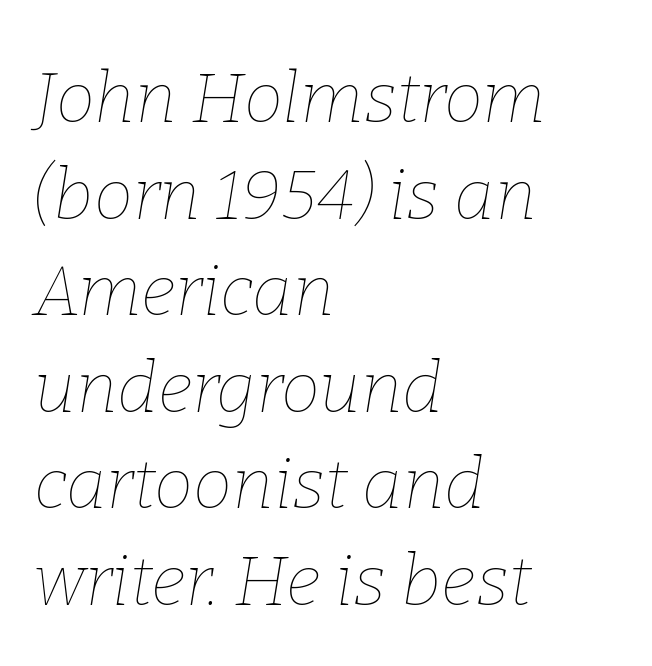
{"italic": "yes", "lean": "right", "slant_degrees": 9, "bold": "no", "weight": "thin", "width": "normal", "stroke_contrast": "low", "x_height": "medium", "monospaced": "no", "underline": "no", "align": "left", "line_spacing": "normal", "line_spacing_ratio": 1.38, "letter_spacing": "normal", "letter_spacing_em": 0.0, "glyph_px": 70}
